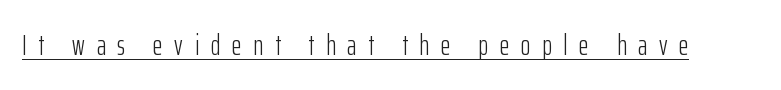
A continuous stroke trails under the words, as in a hyperlink. Italic: no, the glyphs are upright roman. Note the varied advance widths — an 'i' is clearly narrower than an 'm'. The strokes carry an ordinary text weight at most. Unlike a traditional serif, this face leaves its strokes unadorned. Words appear elongated and porous because spacing is wide.
